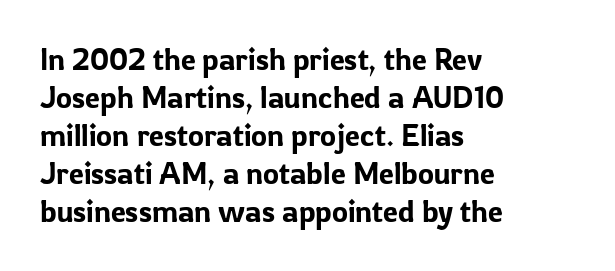
Q: Is the text italic (slanted)? A: No, it is upright.
Q: Is the typeface a serif or a sans-serif typeface? A: Sans-serif.
Q: Is the text underlined? A: No.
Q: How is the paragraph aligned? A: Left-aligned.
Q: Is the spacing between letters normal or unusually wide? A: Normal.
Q: Is the spacing between lines tight, normal or loose? A: Normal.
Q: Width (condensed, normal, or wide)? A: Normal.
Q: Stroke contrast? A: Low.
Q: x-height? A: Medium.
Q: Monospaced? A: No.
